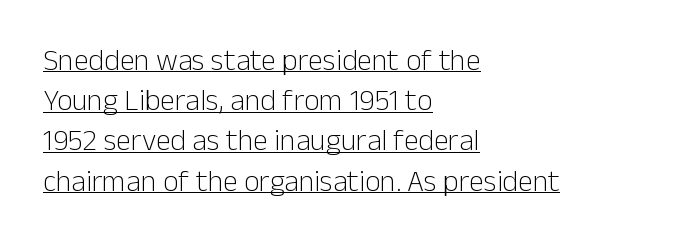
Character widths vary here, with narrow letters taking less room than wide ones. The weight would be labelled regular, book, light, or lighter still. A typesetter would call this leading conventional body-copy spacing. The text was rendered using a sans face with plain stroke endings. Does a line run under the words? Yes, clearly.
